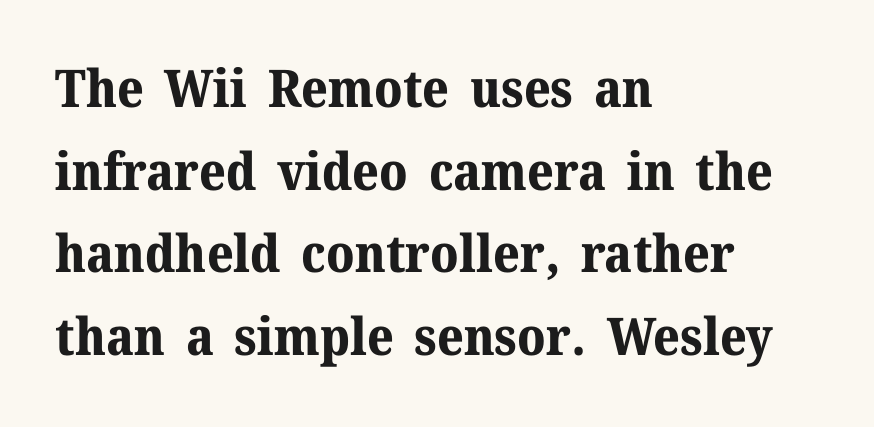
Q: Is the text bold? A: Yes.
Q: Is the text italic (slanted)? A: No, it is upright.
Q: Is the typeface a serif or a sans-serif typeface? A: Serif.
Q: Is the text underlined? A: No.
Q: How is the paragraph aligned? A: Left-aligned.
Q: Is the spacing between letters normal or unusually wide? A: Normal.
Q: Is the spacing between lines tight, normal or loose? A: Normal.
Q: Width (condensed, normal, or wide)? A: Normal.
Q: Stroke contrast? A: Medium.
Q: x-height? A: Medium.
Q: Monospaced? A: No.
